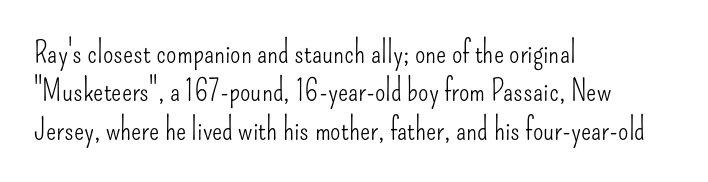
Check the space under the baseline: it is left empty. On a weight scale, this lands at 450 or below. What stands out about the letter spacing? Nothing — it is the standard amount. Note the varied advance widths — an 'i' is clearly narrower than an 'm'.
